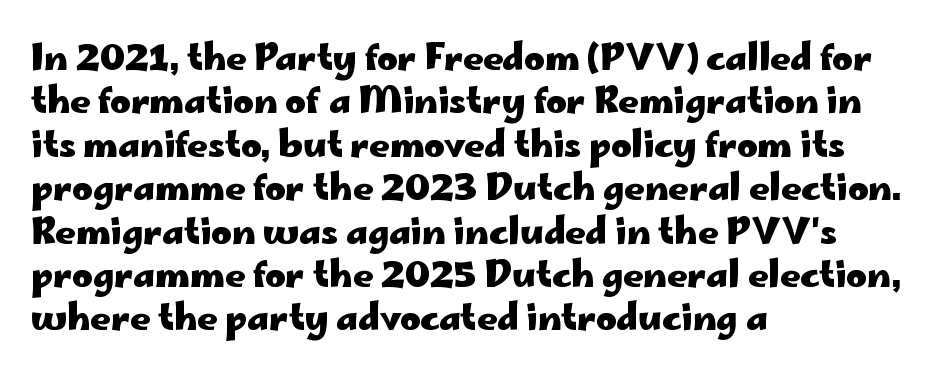
Line beginnings align vertically; line endings do not. This is sans-serif lettering, the kind often seen on screens and signage. Check under the words: just untouched page. A typesetter would call this proportional, since set widths differ per character. You'd pick this weight for a headline — it's a proper bold.
